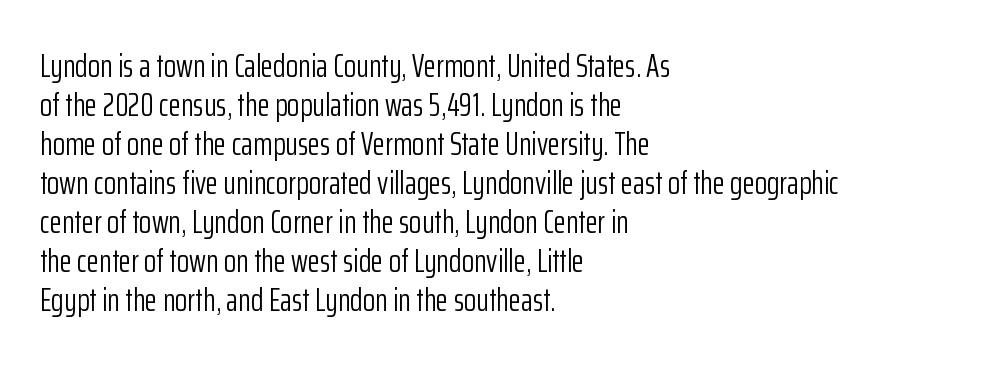
The image shows 32 px light, condensed sans-serif type, upright; set left-aligned, line spacing 1.22x, normal letter spacing, not underlined; low stroke contrast and a medium x-height.
